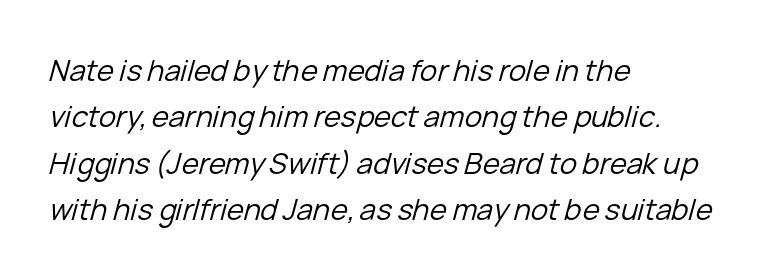
The image shows 29 px regular-weight type, italic (leaning right); set left-aligned, normal line spacing (1.6x), normal letter spacing, not underlined; low stroke contrast and a medium x-height.
